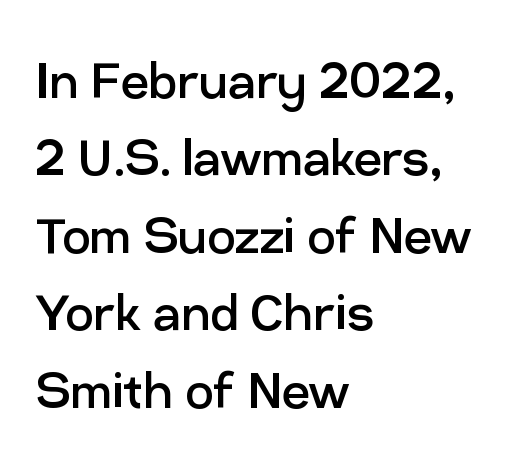
The image shows 62 px regular-weight sans-serif type, upright; set left-aligned, normal line spacing (1.25x), normal letter spacing, not underlined; low stroke contrast and a medium x-height.
